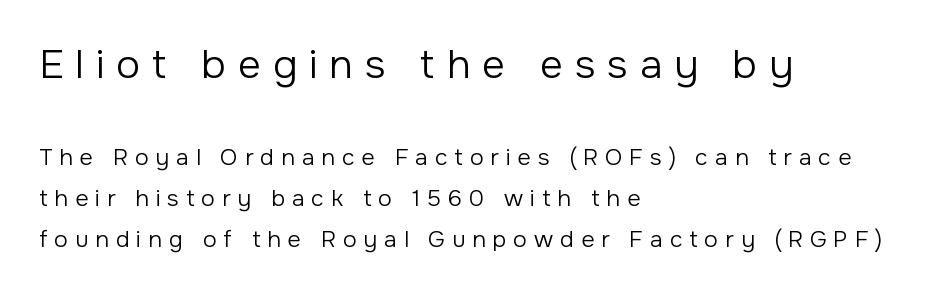
{"serif": "no", "italic": "no", "bold": "no", "weight": "regular", "width": "normal", "stroke_contrast": "low", "x_height": "medium", "monospaced": "no", "underline": "no", "align": "left", "line_spacing_ratio": 1.78, "letter_spacing": "wide", "letter_spacing_em": 0.3, "larger_block": "first", "size_ratio": 1.74, "glyph_px": 40}
